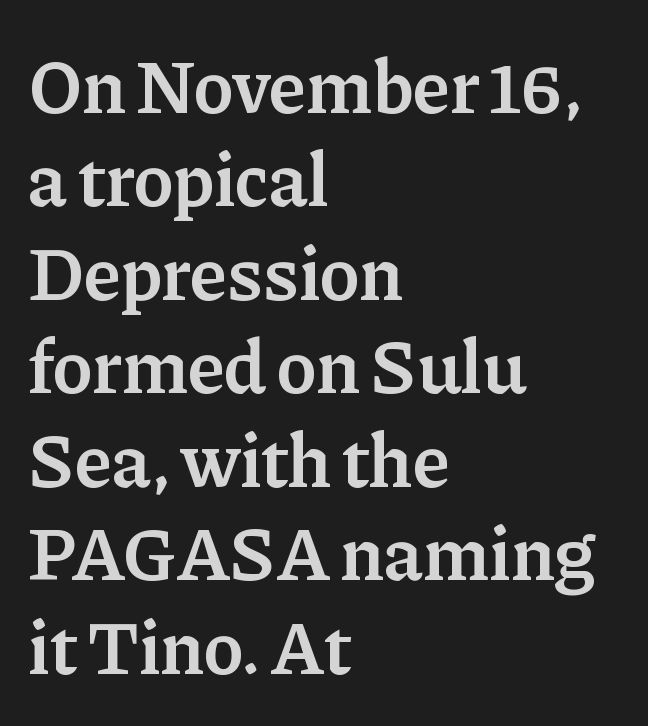
Q: Is the text bold? A: Semi-bold.
Q: Is the text italic (slanted)? A: No, it is upright.
Q: Is the typeface a serif or a sans-serif typeface? A: Serif.
Q: Is the text underlined? A: No.
Q: How is the paragraph aligned? A: Left-aligned.
Q: Is the spacing between letters normal or unusually wide? A: Normal.
Q: Width (condensed, normal, or wide)? A: Normal.
Q: Stroke contrast? A: Low.
Q: x-height? A: Medium.
Q: Monospaced? A: No.
